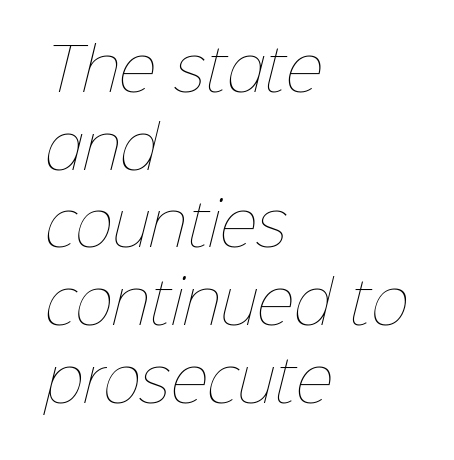
The image shows 58 px thin type; set left-aligned, normal line spacing (1.34x), normal letter spacing, not underlined; low stroke contrast and a medium x-height.
